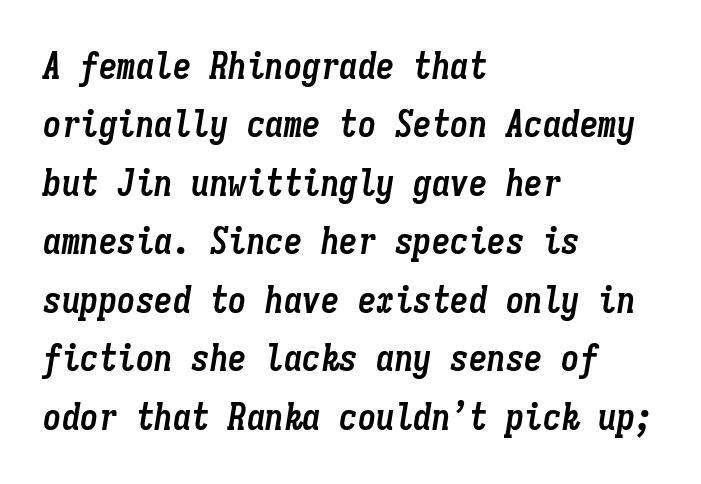
The glyphs have the mass of a bold cut. Every character sits at an angle, as italics do. These lines stack with their left ends in a neat column. Descenders hang freely into open space. Spacing between characters is what you'd get straight out of the box. Successive baselines arrive at the customary interval.
